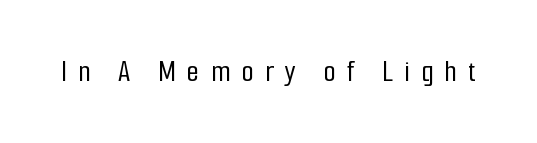
Honestly, there is no underline to notice here at all. This rendering widens character spacing well past its baseline value. No feet cap the strokes, marking this as sans-serif type. These lines were composed using upright roman letters.
